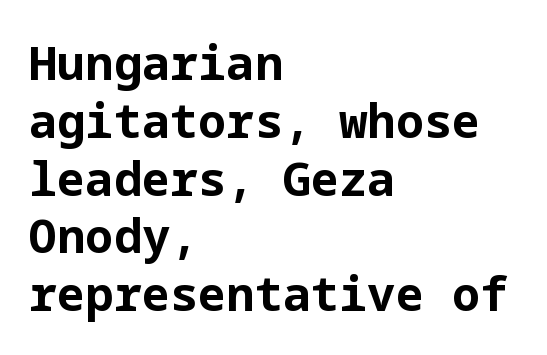
{"serif": "no", "italic": "no", "bold": "yes", "weight": "bold", "width": "normal", "stroke_contrast": "low", "x_height": "medium", "underline": "no", "align": "left", "line_spacing_ratio": 1.23, "letter_spacing": "normal", "letter_spacing_em": 0.0, "glyph_px": 47}
